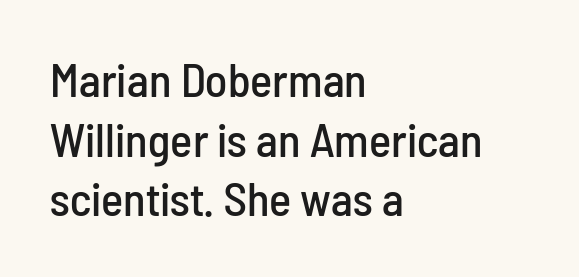
The image shows 47 px condensed sans-serif type, upright; set left-aligned, normal line spacing (1.27x), normal letter spacing, not underlined; low stroke contrast and a medium x-height.
